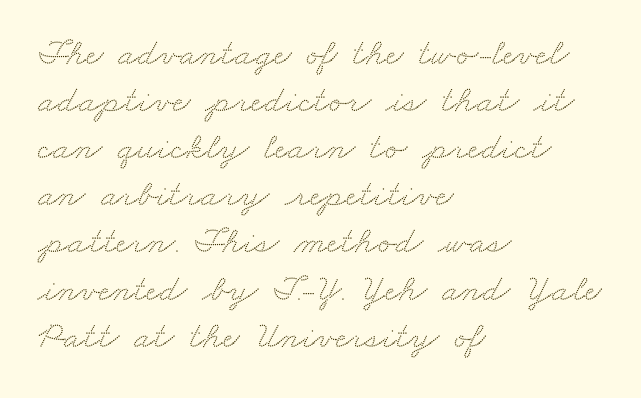
The image shows 38 px wide serif type; set left-aligned, line spacing 1.24x, normal letter spacing, not underlined; medium stroke contrast and a small x-height.
